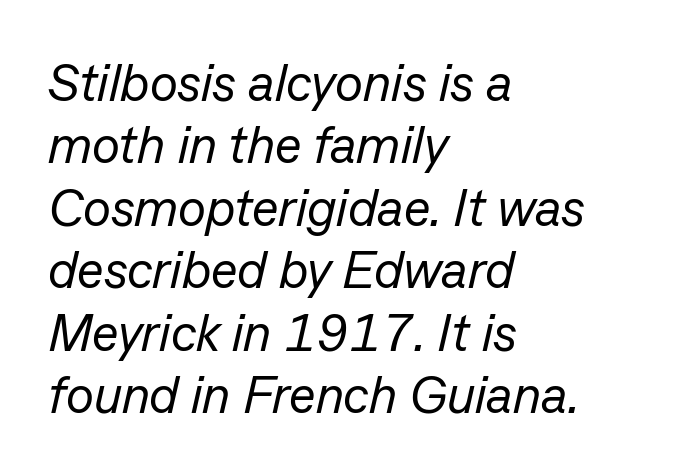
{"italic": "yes", "lean": "right", "slant_degrees": 13, "bold": "no", "weight": "regular", "width": "normal", "stroke_contrast": "low", "x_height": "medium", "monospaced": "no", "underline": "no", "align": "left", "line_spacing_ratio": 1.2, "letter_spacing": "normal", "letter_spacing_em": 0.0, "glyph_px": 52}
